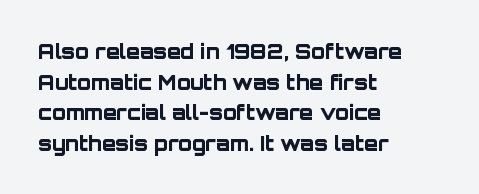
Q: Is the text bold? A: Yes.
Q: Is the text italic (slanted)? A: No, it is upright.
Q: Is the text underlined? A: No.
Q: How is the paragraph aligned? A: Left-aligned.
Q: Is the spacing between letters normal or unusually wide? A: Normal.
Q: Is the spacing between lines tight, normal or loose? A: Normal.
